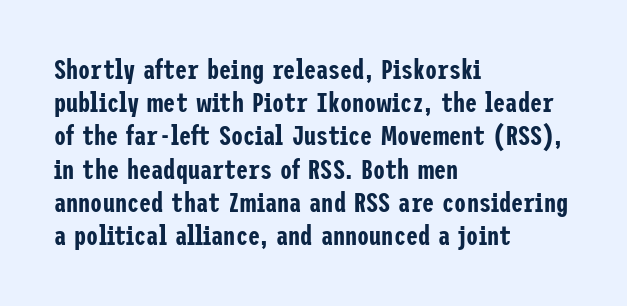
Q: Is the text italic (slanted)? A: No, it is upright.
Q: Is the text underlined? A: No.
Q: How is the paragraph aligned? A: Left-aligned.
Q: Is the spacing between letters normal or unusually wide? A: Normal.
